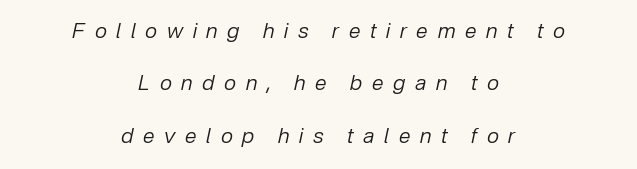
Q: Is the text bold? A: No.
Q: Is the text italic (slanted)? A: Yes, it leans right by about 12 degrees.
Q: Is the text underlined? A: No.
Q: How is the paragraph aligned? A: Centered.
Q: Is the spacing between letters normal or unusually wide? A: Unusually wide.
Q: Is the spacing between lines tight, normal or loose? A: Loose.
